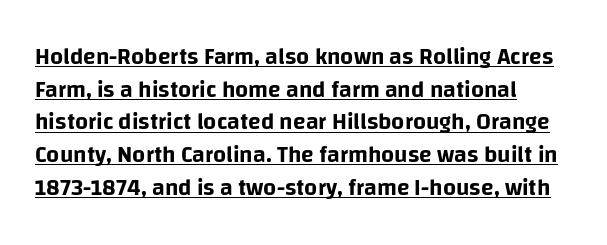
The image shows 23 px text type, upright; set left-aligned, normal line spacing (1.42x), normal letter spacing, underlined.
